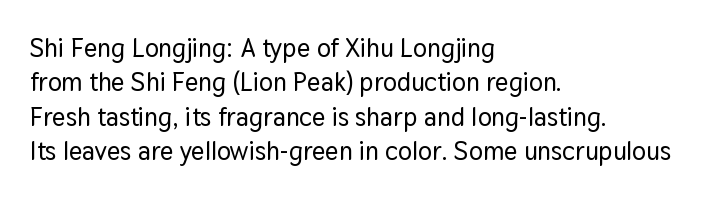
Q: Is the text italic (slanted)? A: No, it is upright.
Q: Is the text underlined? A: No.
Q: How is the paragraph aligned? A: Left-aligned.
Q: Is the spacing between letters normal or unusually wide? A: Normal.
Q: Is the spacing between lines tight, normal or loose? A: Normal.
